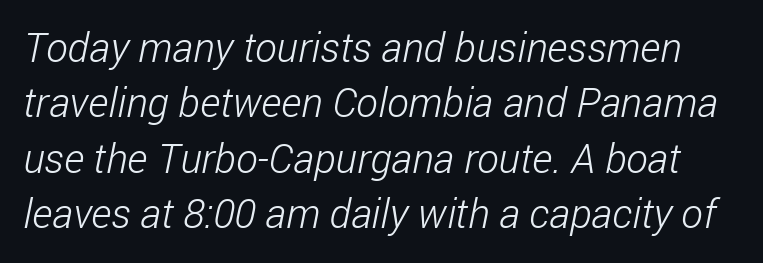
The image shows 41 px light, condensed sans-serif type; set normal line spacing (1.35x), normal letter spacing, not underlined; low stroke contrast and a medium x-height.
